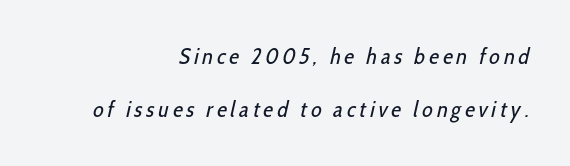
Bare-footed words on every line. Interline gaps are noticeably wide in this sample. The rag falls on the left side of this text block. The characters are drawn with everyday or finer stroke widths.
